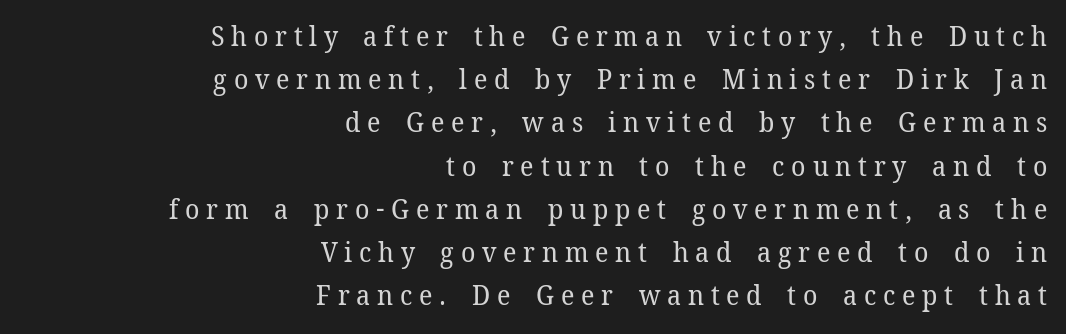
Ordinary non-slanted type is in use. Leftover space on each line is placed entirely before the opening word. The specimen omits any rule beneath the text block's lines. Is the type heavy? It reads as light-to-regular instead. Quick note: interline space is typical.
